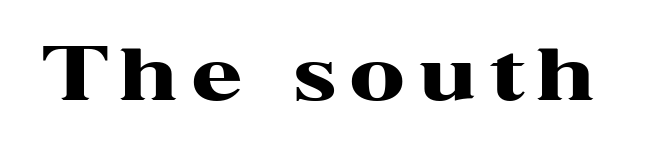
A roman cut, with each character standing at attention. Each letter keeps its own natural width here, so spacing adapts to shape. The baseline area is clear. Pretty heavy lettering here — definitely bold. Is this a sans? No — the strokes have serifs. Display-style spreading of the glyphs; the letterfit is very open.
